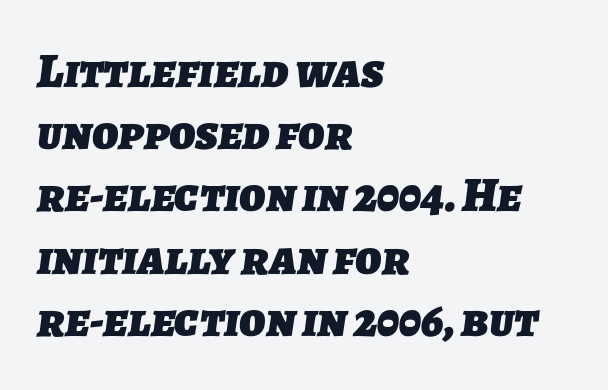
Q: Is the text bold? A: Yes.
Q: Is the typeface a serif or a sans-serif typeface? A: Sans-serif.
Q: Is the text underlined? A: No.
Q: How is the paragraph aligned? A: Left-aligned.
Q: Is the spacing between letters normal or unusually wide? A: Normal.
Q: Is the spacing between lines tight, normal or loose? A: Normal.
Q: Width (condensed, normal, or wide)? A: Normal.
Q: Stroke contrast? A: Low.
Q: x-height? A: Medium.
Q: Monospaced? A: No.
